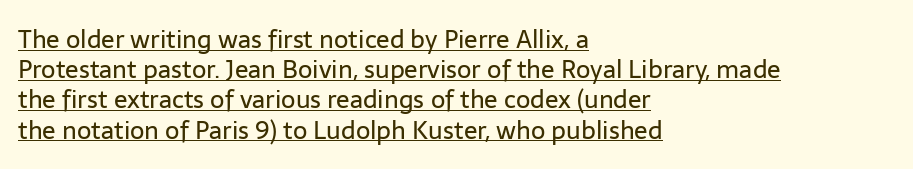
Vertical strokes here are truly vertical. Every word sits above its own underline. Vertical stems look standard width or narrower in stroke. The typesetter chose a ragged-right arrangement here. Spacing between characters is what you'd get straight out of the box.
